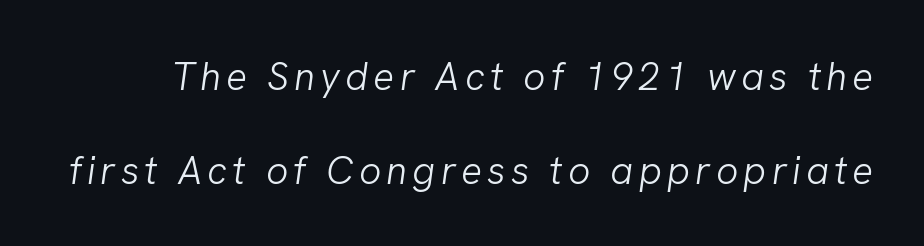
{"italic": "yes", "lean": "right", "slant_degrees": 8, "bold": "no", "weight": "light", "width": "normal", "stroke_contrast": "low", "x_height": "medium", "monospaced": "no", "underline": "no", "line_spacing": "loose", "line_spacing_ratio": 2.42, "glyph_px": 39}
